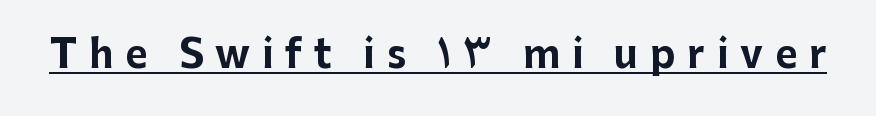
The image shows 38 px bold sans-serif type, upright; set unusually wide letter spacing (+0.31 em), underlined; low stroke contrast and a medium x-height.
